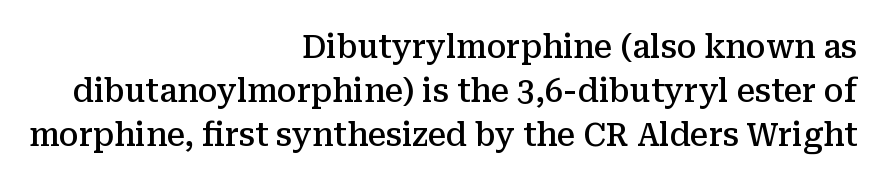
Summary of vertical rhythm: regular, with standard interline spacing. Standard letterfit; no display-style spreading of the glyphs. This is moderately heavy type, rendered in semibold. Note the varied advance widths — an 'i' is clearly narrower than an 'm'. Is there any slant? The stems are plumb.
